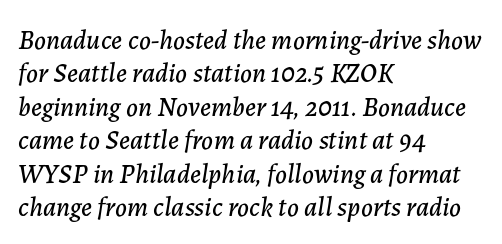
{"italic": "yes", "lean": "right", "slant_degrees": 7, "underline": "no", "align": "left", "line_spacing_ratio": 1.24, "letter_spacing": "normal", "letter_spacing_em": 0.0, "glyph_px": 27}
